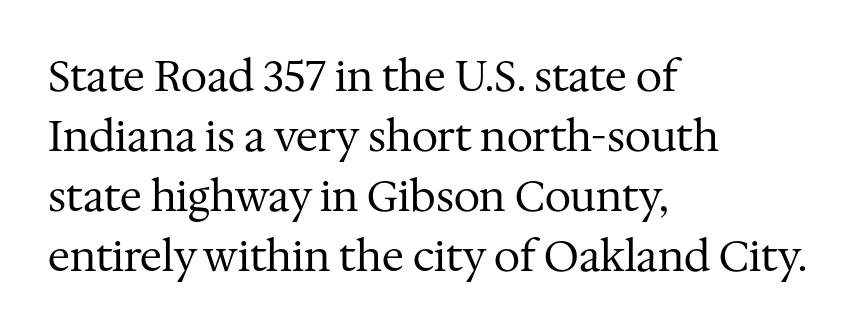
The image shows 42 px regular-weight serif type, upright; set left-aligned, normal line spacing (1.43x), normal letter spacing, not underlined; medium stroke contrast and a medium x-height.
